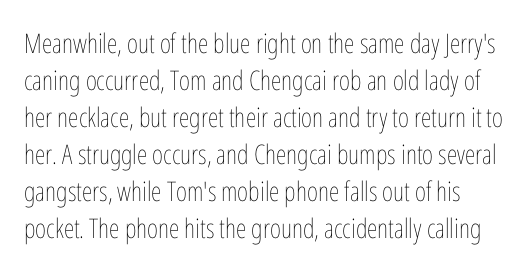
Students, observe: this is what conventionally led text looks like. Rule under the text: the space is simply empty. The letterforms sit shoulder to shoulder at normal distance. The letters look calm and open, with moderate or lighter stems. The lettering holds an erect, upright posture throughout.
